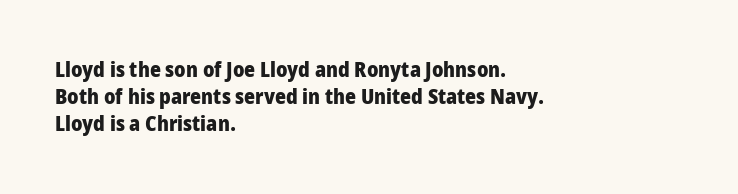
{"italic": "no", "bold": "yes", "underline": "no", "align": "left", "line_spacing": "normal", "line_spacing_ratio": 1.28, "letter_spacing": "normal", "letter_spacing_em": 0.0, "glyph_px": 21}
